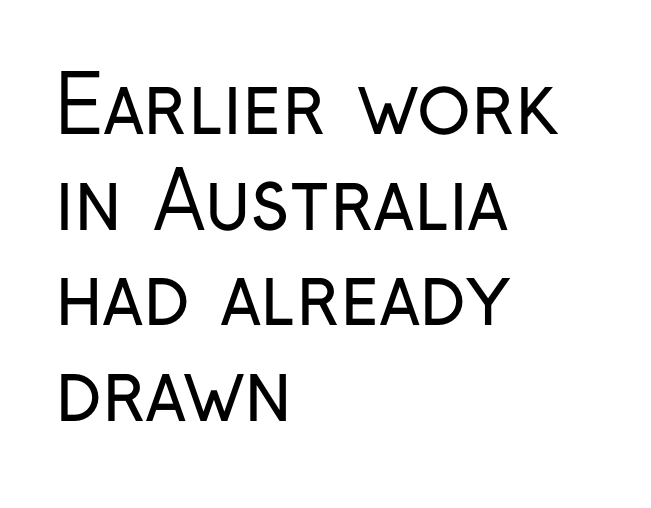
Q: Is the text bold? A: No.
Q: Is the text italic (slanted)? A: No, it is upright.
Q: Is the typeface a serif or a sans-serif typeface? A: Sans-serif.
Q: Is the text underlined? A: No.
Q: How is the paragraph aligned? A: Left-aligned.
Q: Is the spacing between letters normal or unusually wide? A: Normal.
Q: Width (condensed, normal, or wide)? A: Condensed.
Q: Stroke contrast? A: Low.
Q: x-height? A: Medium.
Q: Monospaced? A: No.
